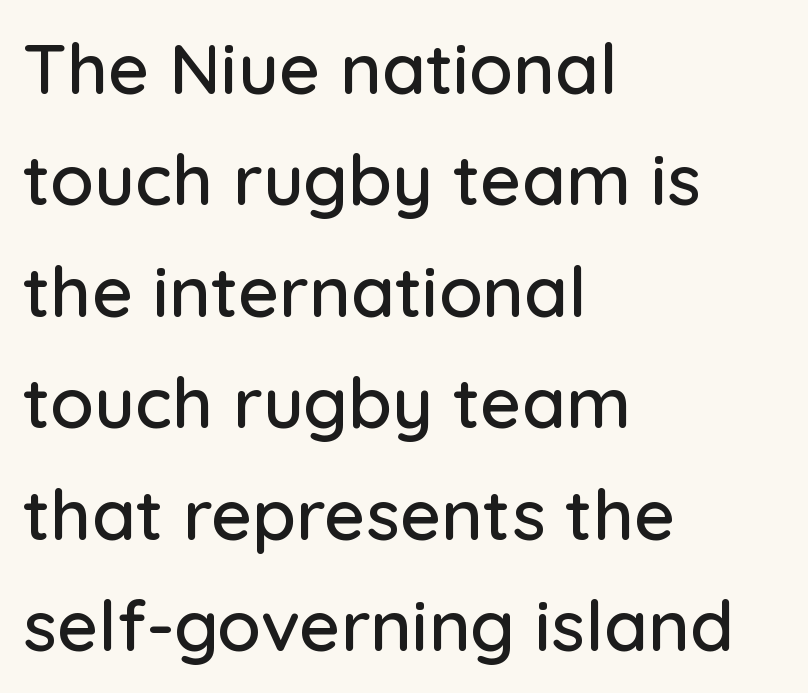
{"serif": "no", "italic": "no", "width": "normal", "stroke_contrast": "low", "x_height": "medium", "monospaced": "no", "underline": "no", "align": "left", "line_spacing": "normal", "line_spacing_ratio": 1.57, "letter_spacing": "normal", "letter_spacing_em": 0.0, "glyph_px": 71}
